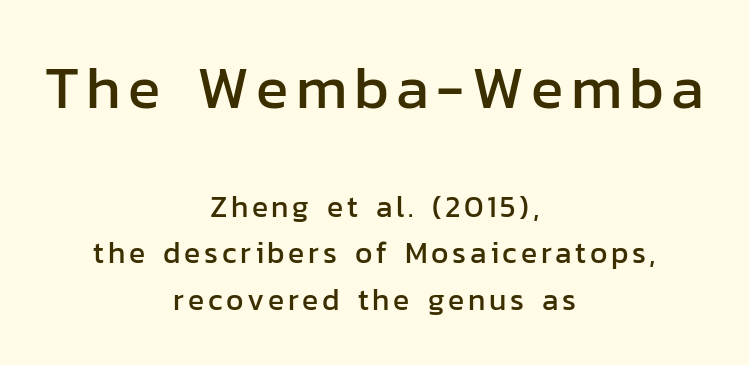
A centered setting, common on invitations and titles, is used for this passage. Compared with typical paragraphs, the rows here are spaced about the same. The letters advance in unequal steps, a hallmark of proportional type. The lettering holds an erect, upright posture throughout.
